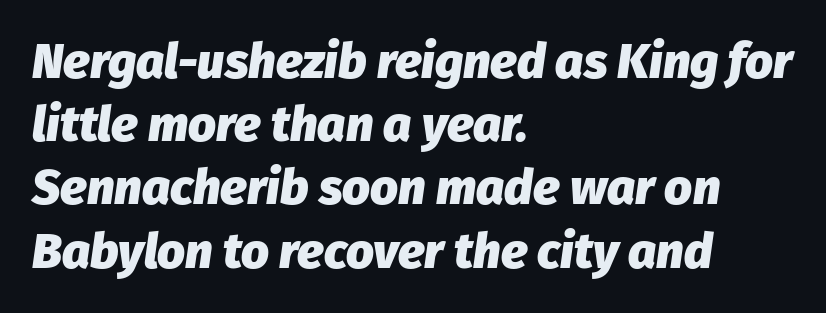
The image shows 49 px heavy type, italic (leaning right); set left-aligned, normal line spacing (1.29x), normal letter spacing, not underlined; low stroke contrast and a medium x-height.
